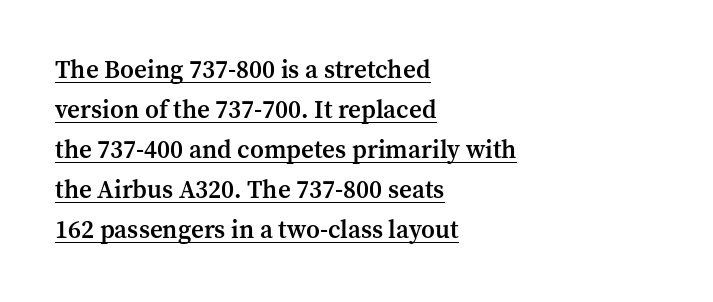
Q: Is the text bold? A: Semi-bold.
Q: Is the text italic (slanted)? A: No, it is upright.
Q: Is the text underlined? A: Yes.
Q: How is the paragraph aligned? A: Left-aligned.
Q: Is the spacing between letters normal or unusually wide? A: Normal.
Q: Is the spacing between lines tight, normal or loose? A: Normal.
